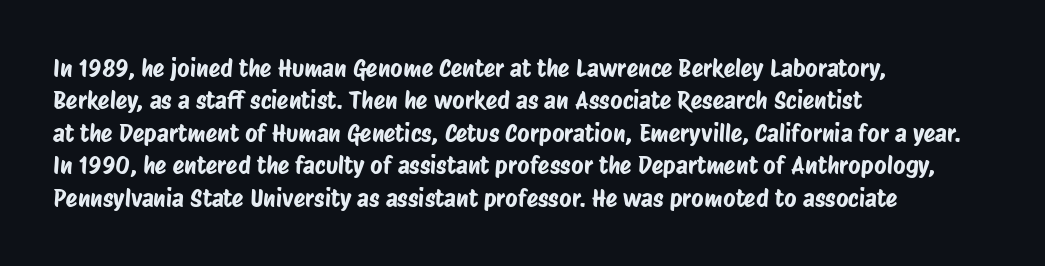
Q: Is the text underlined? A: No.
Q: How is the paragraph aligned? A: Left-aligned.
Q: Is the spacing between letters normal or unusually wide? A: Normal.
Q: Is the spacing between lines tight, normal or loose? A: Normal.
